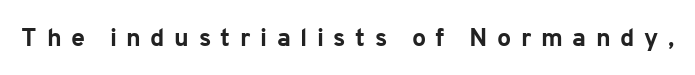
Q: Is the text bold? A: Yes.
Q: Is the text italic (slanted)? A: No, it is upright.
Q: Is the text underlined? A: No.
Q: Is the spacing between letters normal or unusually wide? A: Unusually wide.
